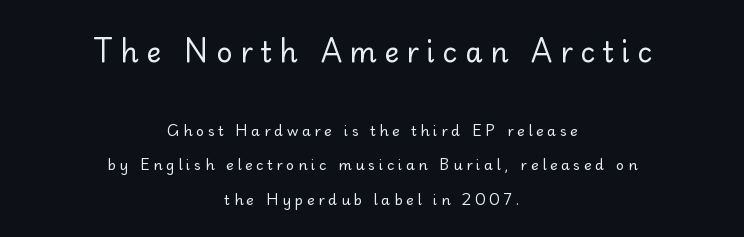
{"serif": "no", "italic": "no", "bold": "no", "weight": "regular", "width": "normal", "stroke_contrast": "low", "x_height": "small", "monospaced": "no", "underline": "no", "align": "center", "line_spacing": "loose", "line_spacing_ratio": 2.47, "letter_spacing": "wide", "letter_spacing_em": 0.27, "larger_block": "first", "size_ratio": 2.0, "glyph_px": 28}
